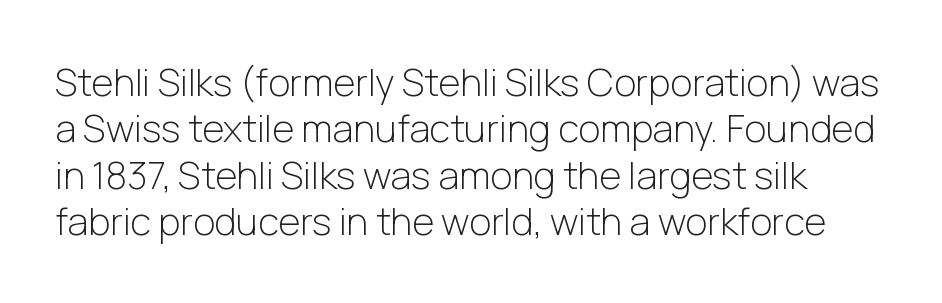
The image shows 38 px light sans-serif type, upright; set line spacing 1.22x, normal letter spacing, not underlined; low stroke contrast and a medium x-height.
